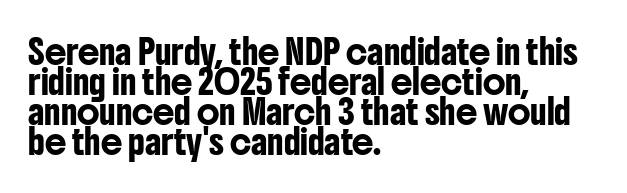
The image shows 24 px text type, upright; set left-aligned, normal line spacing (1.25x), normal letter spacing, not underlined.
